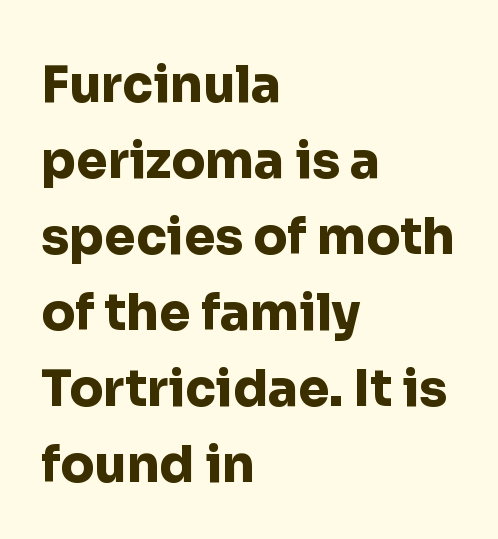
The image shows 50 px heavy sans-serif type, upright; set left-aligned, normal line spacing (1.52x), normal letter spacing, not underlined; low stroke contrast and a medium x-height.
